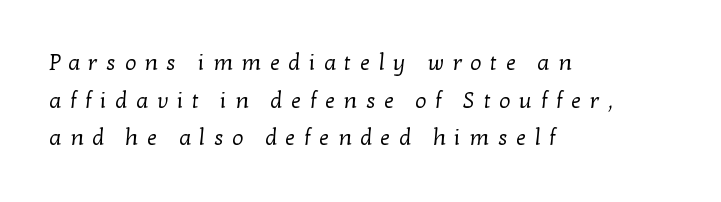
The image shows 22 px text type; set left-aligned, line spacing 1.71x, unusually wide letter spacing (+0.39 em), not underlined.
